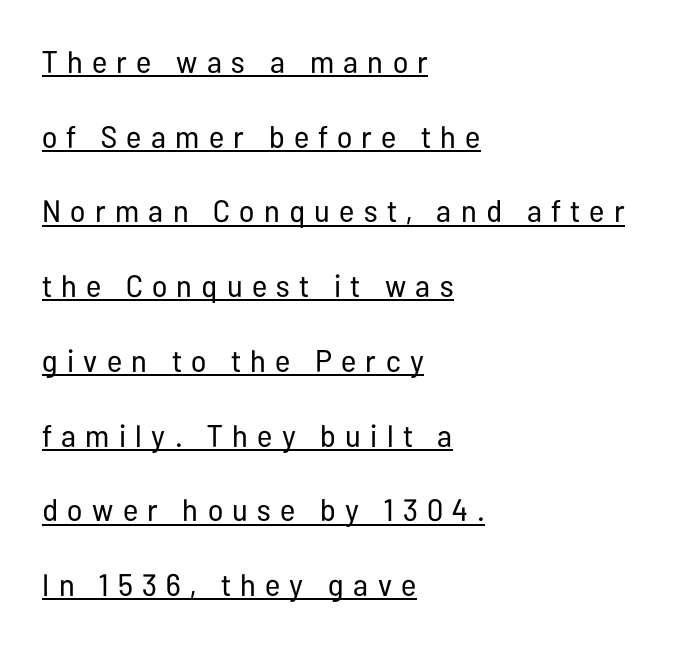
The image shows 31 px regular-weight, condensed sans-serif type, upright; set left-aligned, loose line spacing (2.41x), unusually wide letter spacing (+0.3 em), underlined; low stroke contrast and a medium x-height.
